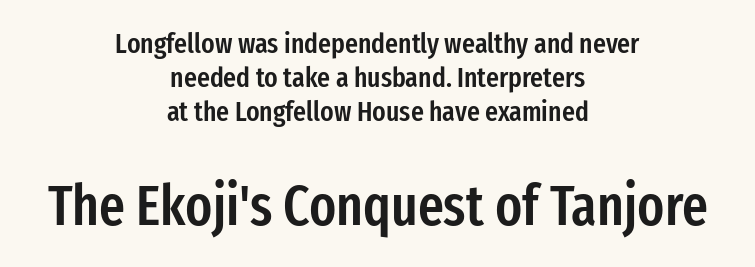
The image shows 56 px semibold, condensed sans-serif type, upright; set centered, line spacing 1.21x, normal letter spacing, not underlined; the second (bottom) block is 2.0x larger; low stroke contrast and a medium x-height.
